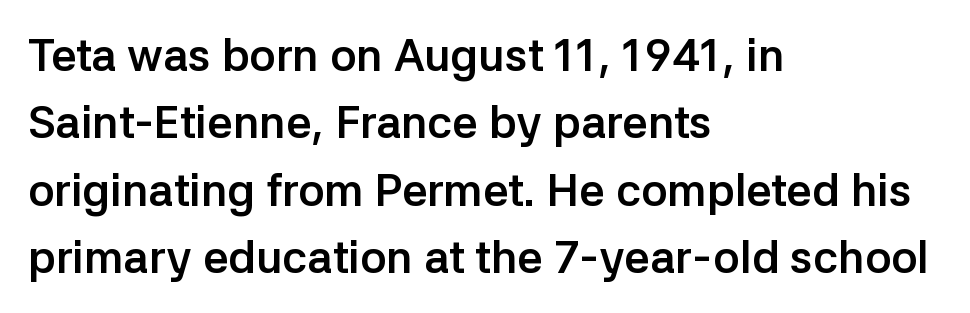
Nope, not italic — everything's standing straight. The rendering uses natural spacing where letterforms have individual widths. The letters carry no serifs — their stems end cleanly without finishing strokes. Quick note: interline space is typical. Decoration check: the copy has no underline. The passage shown is emphatically bold.
